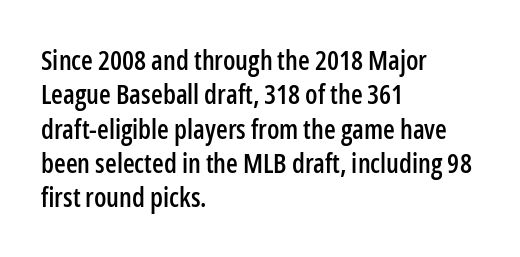
Do the letters lean? They stand straight. Lines of text with bare space underneath. The passage shown stacks its lines at a standard gap. Casual observation: everything's shoved over to the left.
